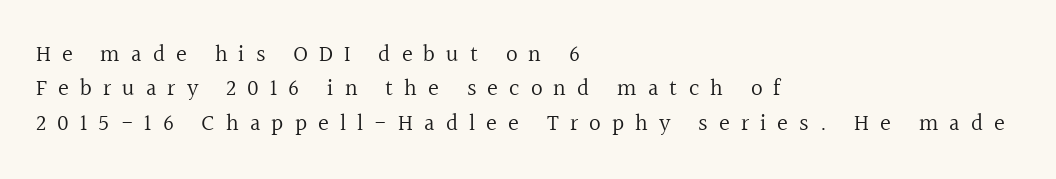
Line spacing here is normal. Teacher's note: observe the even left margin — that is flush-left alignment. In terms of posture, this sample is upright. The strip under each line holds only bare page.
